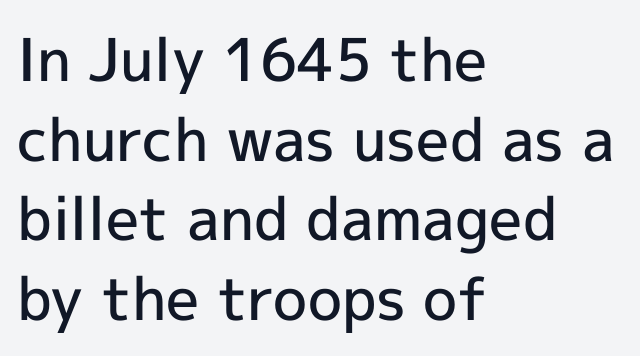
Q: Is the text bold? A: Semi-bold.
Q: Is the text italic (slanted)? A: No, it is upright.
Q: Is the typeface a serif or a sans-serif typeface? A: Sans-serif.
Q: Is the text underlined? A: No.
Q: How is the paragraph aligned? A: Left-aligned.
Q: Is the spacing between letters normal or unusually wide? A: Normal.
Q: Is the spacing between lines tight, normal or loose? A: Normal.
Q: Width (condensed, normal, or wide)? A: Normal.
Q: x-height? A: Medium.
Q: Monospaced? A: No.
